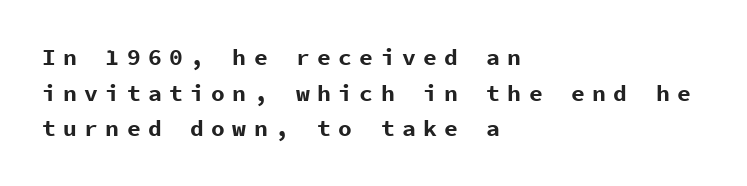
The designer left line spacing at the default. This rendering uses left alignment, leaving the right contour irregular. This sample uses expanded letter spacing, leaving extra air between glyphs. Quick note: underline off.
